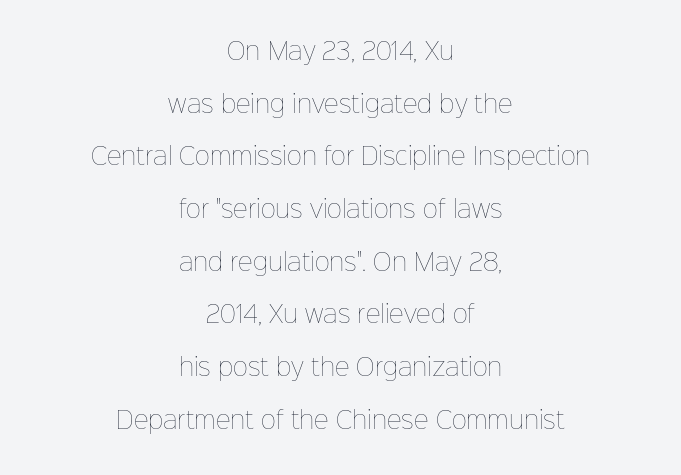
Q: Is the text bold? A: No.
Q: Is the text italic (slanted)? A: No, it is upright.
Q: Is the text underlined? A: No.
Q: How is the paragraph aligned? A: Centered.
Q: Is the spacing between letters normal or unusually wide? A: Normal.
Q: Is the spacing between lines tight, normal or loose? A: Loose.
